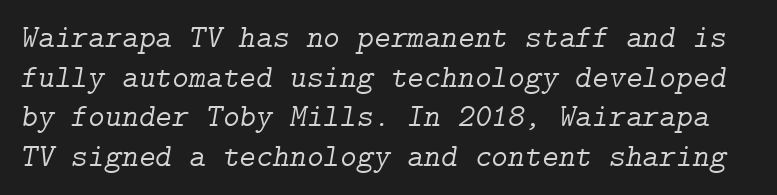
A clean baseline with only descenders dipping below it. No extra ink here — the face is not bold. This is oblique type, the kind used for emphasis or titles. Tracking here is standard; glyphs follow each other at the usual distance.
